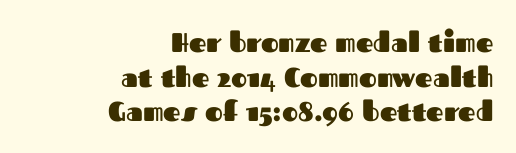
{"italic": "no", "bold": "yes", "underline": "no", "align": "right", "line_spacing": "normal", "line_spacing_ratio": 1.28, "letter_spacing": "normal", "letter_spacing_em": 0.0, "glyph_px": 27}
